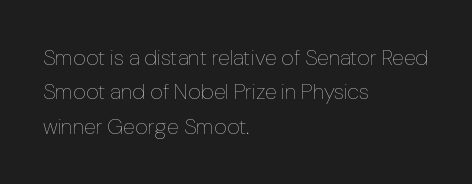
Q: Is the text bold? A: No.
Q: Is the text italic (slanted)? A: No, it is upright.
Q: Is the text underlined? A: No.
Q: How is the paragraph aligned? A: Left-aligned.
Q: Is the spacing between letters normal or unusually wide? A: Normal.
Q: Is the spacing between lines tight, normal or loose? A: Normal.
